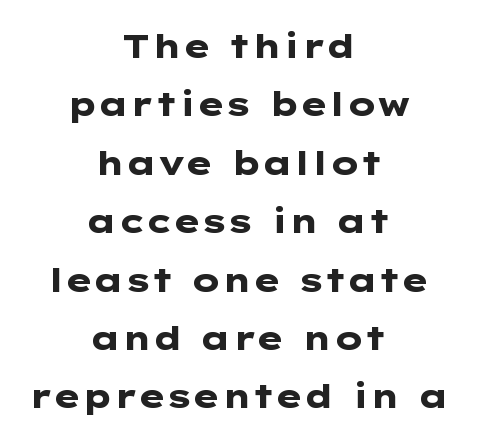
The image shows 33 px heavy, wide sans-serif type, upright; set centered, line spacing 1.77x, normal letter spacing, not underlined; low stroke contrast and a medium x-height.
